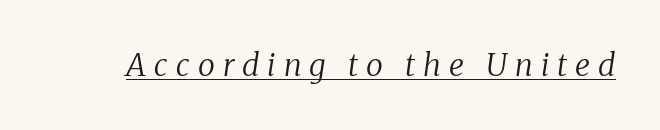
Q: Is the text bold? A: No.
Q: Is the text italic (slanted)? A: Yes, it leans right by about 8 degrees.
Q: Is the typeface a serif or a sans-serif typeface? A: Serif.
Q: Is the text underlined? A: Yes.
Q: Is the spacing between letters normal or unusually wide? A: Unusually wide.
Q: Width (condensed, normal, or wide)? A: Normal.
Q: Stroke contrast? A: Medium.
Q: x-height? A: Medium.
Q: Monospaced? A: No.
